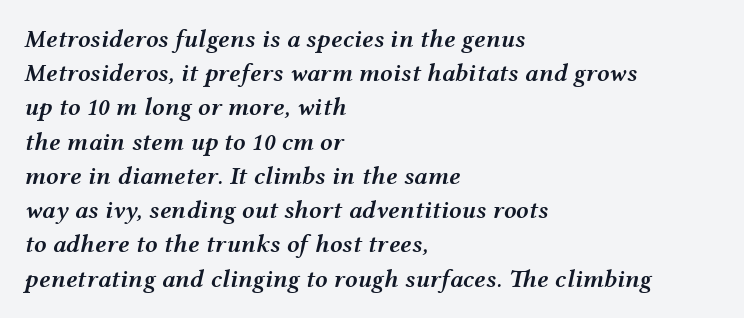
Leftover space on each line is placed entirely after the last word. The line texture is even and compact thanks to regular tracking. Each row of text sits above clean, open space. The glyphs have the mass of a demibold cut, below bold. Interline gaps are of average width in this sample. Notice how the stems are inclined rather than vertical — that's the hallmark of italics.
